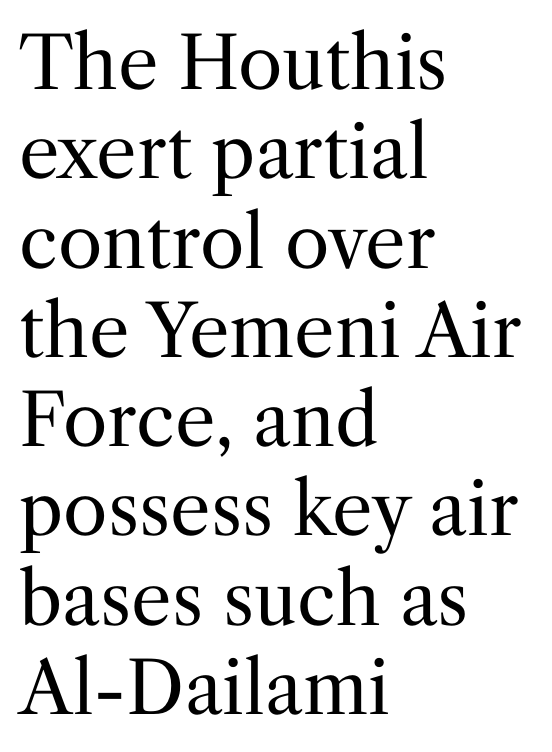
Q: Is the text bold? A: No.
Q: Is the text italic (slanted)? A: No, it is upright.
Q: Is the typeface a serif or a sans-serif typeface? A: Serif.
Q: Is the text underlined? A: No.
Q: How is the paragraph aligned? A: Left-aligned.
Q: Is the spacing between letters normal or unusually wide? A: Normal.
Q: Width (condensed, normal, or wide)? A: Normal.
Q: Stroke contrast? A: Medium.
Q: x-height? A: Medium.
Q: Monospaced? A: No.
